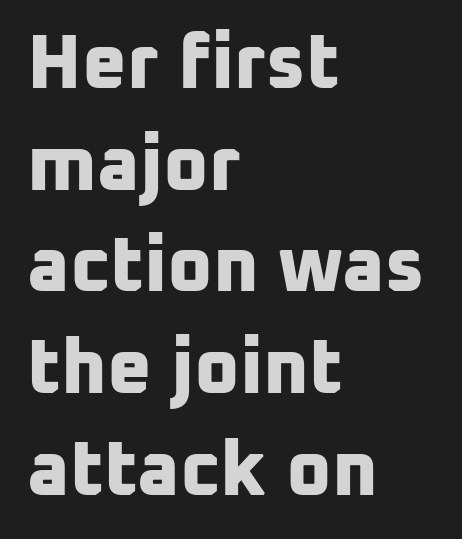
{"serif": "no", "bold": "yes", "weight": "bold", "width": "normal", "stroke_contrast": "low", "x_height": "medium", "monospaced": "no", "underline": "no", "align": "left", "line_spacing": "normal", "line_spacing_ratio": 1.32, "letter_spacing": "normal", "letter_spacing_em": 0.0, "glyph_px": 77}
